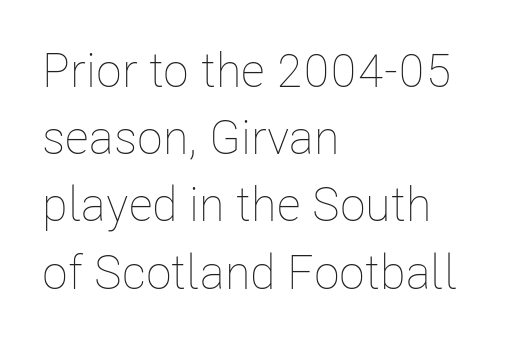
{"italic": "no", "bold": "no", "weight": "thin", "width": "condensed", "stroke_contrast": "low", "x_height": "medium", "monospaced": "no", "underline": "no", "align": "left", "line_spacing": "normal", "line_spacing_ratio": 1.4, "letter_spacing": "normal", "letter_spacing_em": 0.0, "glyph_px": 48}
